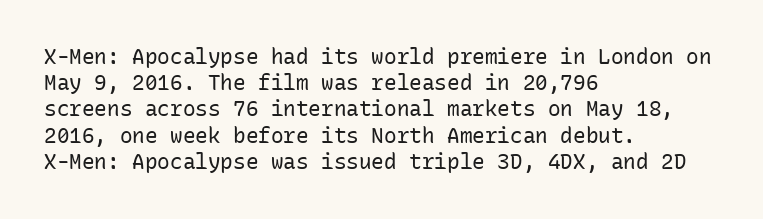
Does extra space separate the letters? No, they use regular spacing. Layout note: lines flush left. The area under the type is left untouched. This reads as an unemphasized weight, regular at the heaviest. This is roman type, the default non-slanted kind. Vertical spacing — default.
